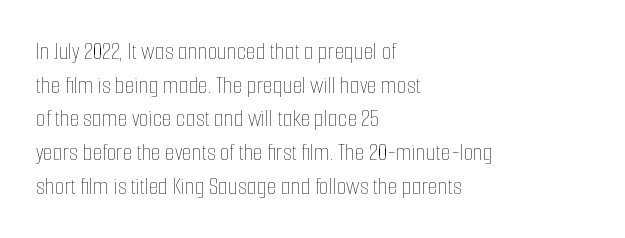
The image shows 25 px text type, upright; set left-aligned, normal line spacing (1.35x), normal letter spacing, not underlined.
